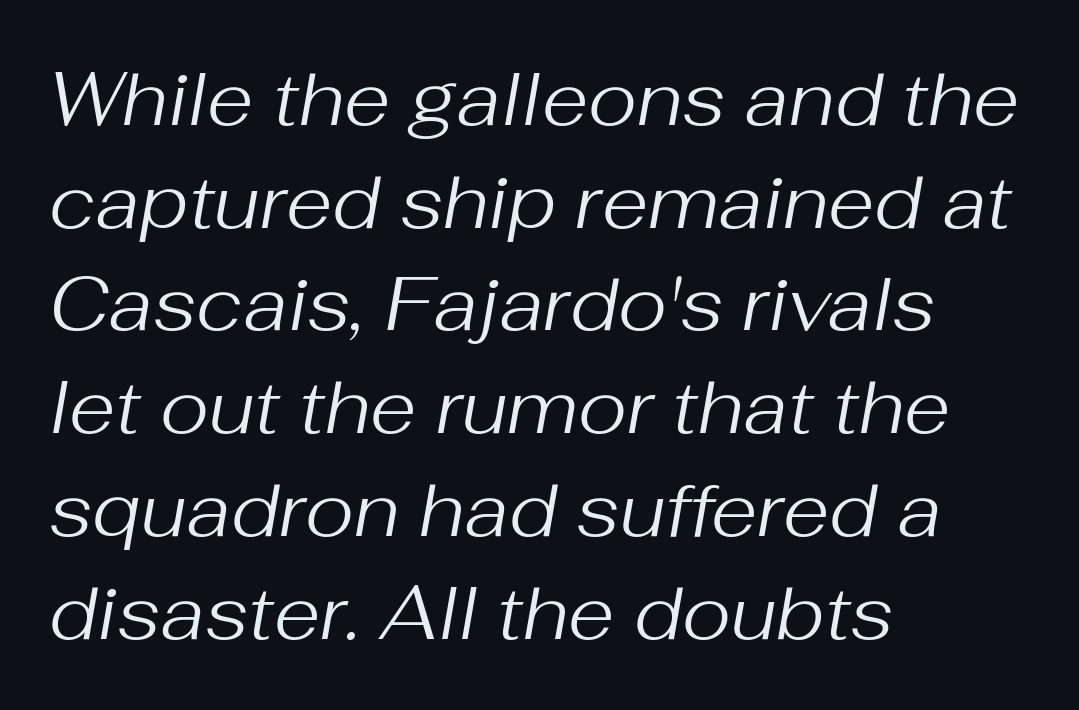
{"italic": "yes", "lean": "right", "slant_degrees": 10, "bold": "no", "weight": "regular", "width": "normal", "stroke_contrast": "medium", "x_height": "medium", "monospaced": "no", "underline": "no", "align": "left", "line_spacing": "normal", "line_spacing_ratio": 1.37, "letter_spacing": "normal", "letter_spacing_em": 0.0, "glyph_px": 75}
